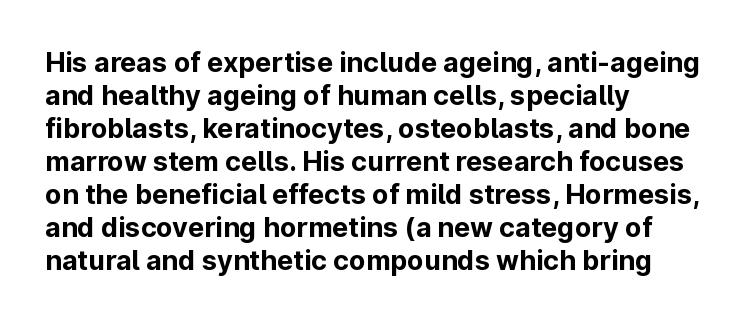
Words float on clear page, feet unadorned. Does the lettering tilt? It doesn't — this is upright. Visually the block forms a straight wall on the left and a jagged coastline on the right. These words are printed bold, with thick strokes throughout. Characters follow at the spacing the type designer built in.
